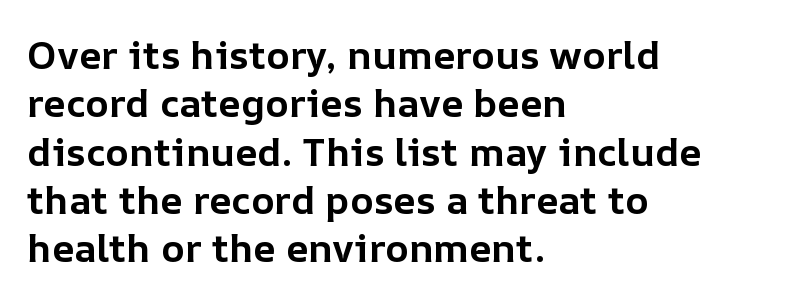
Bold? Absolutely — the strokes are thick and heavy. Is this a fixed-width face? No — the glyphs have proportional, varying widths. Horizontal alignment here is leftward, the default for most running prose. The type sits square on the baseline with zero lean. The line texture is even and compact thanks to regular tracking.
